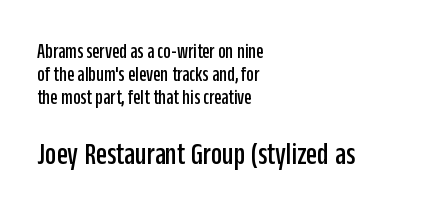
Compared with typical body copy, the letter spacing here is the same. Do the characters align in a grid? No, the font is proportional. These lines are set flush left with a ragged right edge. Examine the stroke ends and you'll find no serifs.
